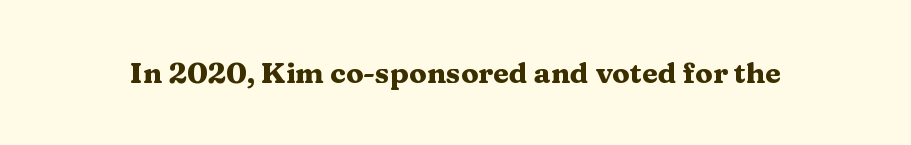
{"serif": "yes", "italic": "no", "bold": "yes", "weight": "heavy", "width": "wide", "stroke_contrast": "medium", "x_height": "medium", "monospaced": "no", "underline": "no", "letter_spacing": "normal", "letter_spacing_em": 0.0, "glyph_px": 29}
